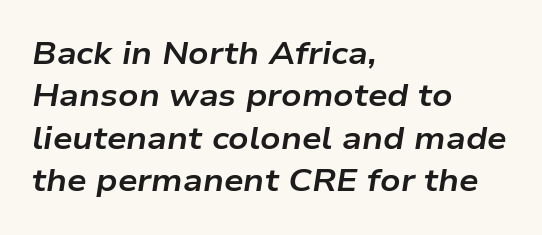
The face used here has a pronounced slope to its letters. Set as a true bold cut, around the 700 mark. These lines are rendered in a variable-pitch font. Decoration check: the copy has no underline.
